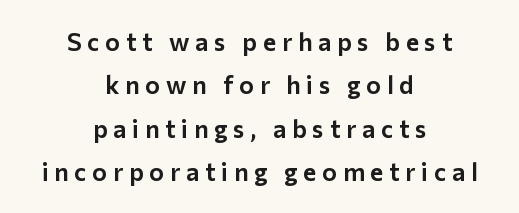
Ordinary non-slanted type is in use. Neither beginnings nor endings align; midpoints do. Check under the words: just untouched page. The gaps between neighbouring characters are conspicuously large.
